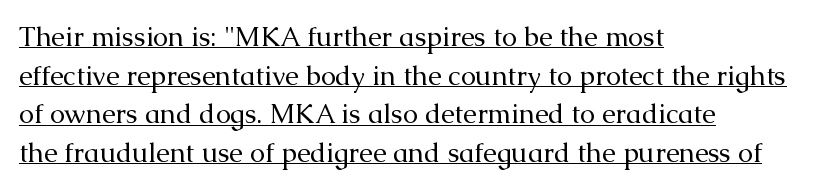
The image shows 27 px text type, upright; set left-aligned, normal line spacing (1.43x), normal letter spacing, underlined.
